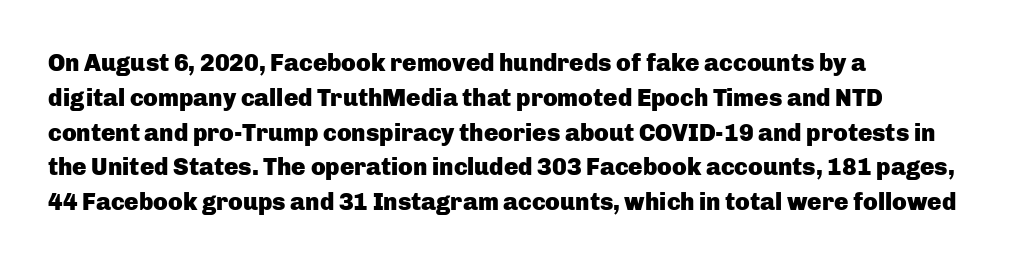
The image shows 24 px bold type, upright; set left-aligned, normal line spacing (1.45x), normal letter spacing, not underlined.
